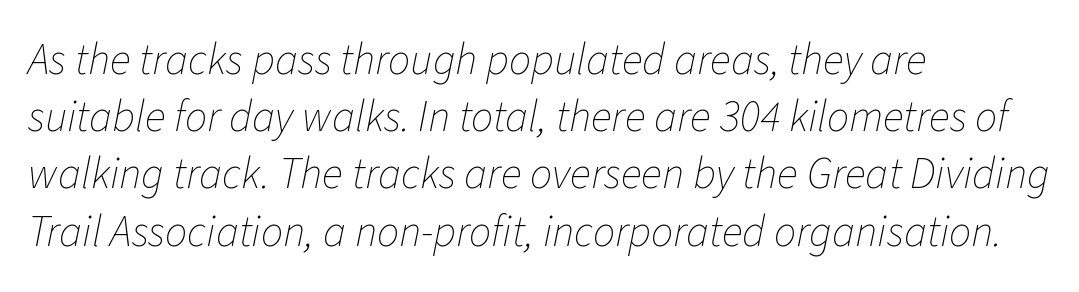
The image shows 44 px thin type, italic (leaning right); set left-aligned, normal line spacing (1.3x), normal letter spacing, not underlined; low stroke contrast and a medium x-height.
